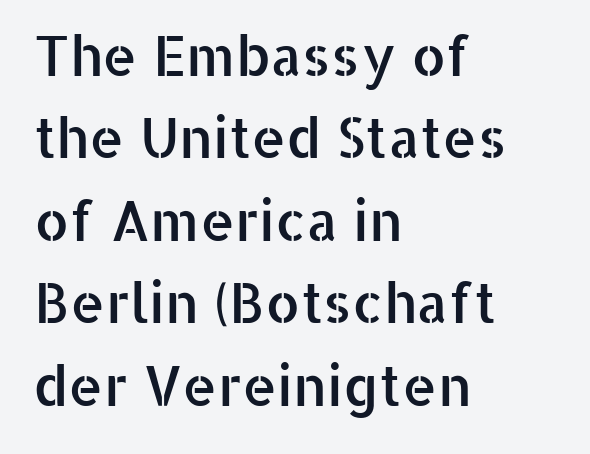
There is no visible air inserted between adjacent glyphs. Upright lettering throughout. Vertical spacing — default. Look at the bottom of the vertical strokes: they stop flat, with no serifs.
